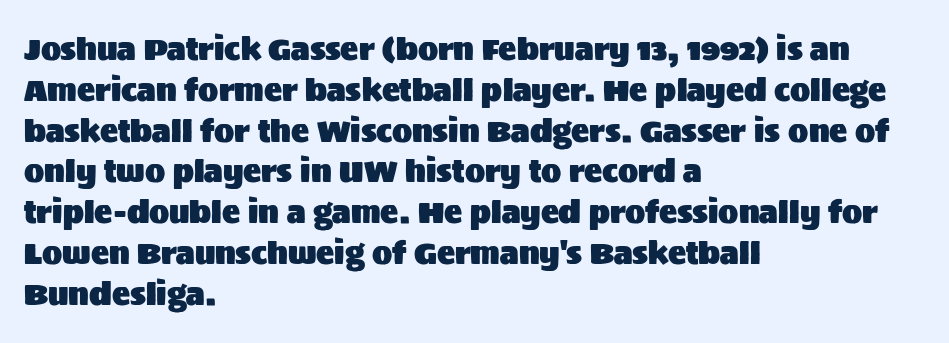
The axis of the letterforms is exactly vertical. Is the block centered? No — it sits flush against the left margin. The passage shown is typed in a proportional face where columns would drift. Type without underlining. The rendering shows plain stroke endings on the letterforms — a sans-serif design. Observe the ordinary spacing: letters are neighbours, not strangers.
